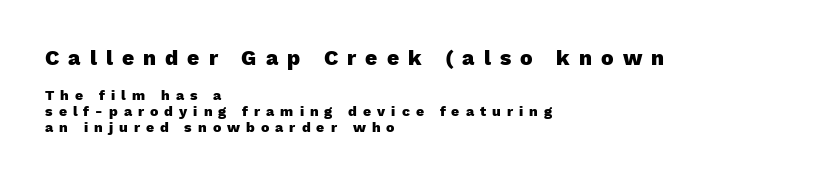
{"italic": "no", "bold": "yes", "underline": "no", "align": "left", "line_spacing": "tight", "line_spacing_ratio": 1.14, "letter_spacing": "wide", "letter_spacing_em": 0.43, "larger_block": "first", "size_ratio": 1.5, "glyph_px": 21}
